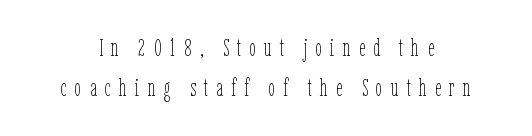
Leading: standard. Ink coverage per letter is moderate at most. Caption: multi-line text, centered on the measure. The lettering stays uniformly vertical, giving the passage a roman look. Type without underlining. The rendering inserts visible extra space after every character.
